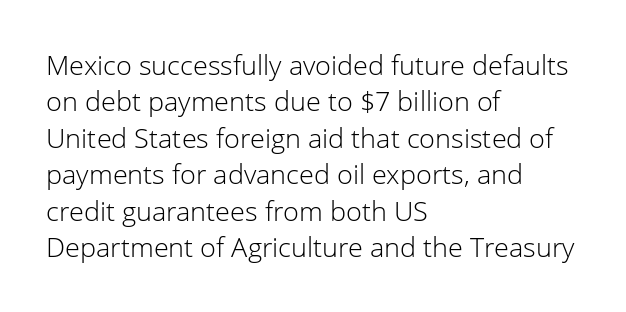
Q: Is the text bold? A: No.
Q: Is the text italic (slanted)? A: No, it is upright.
Q: Is the text underlined? A: No.
Q: How is the paragraph aligned? A: Left-aligned.
Q: Is the spacing between letters normal or unusually wide? A: Normal.
Q: Is the spacing between lines tight, normal or loose? A: Normal.
